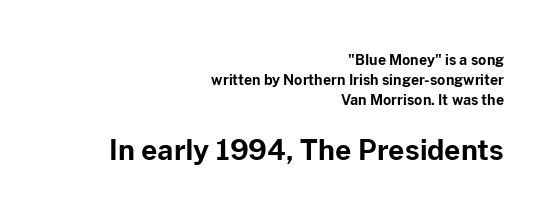
The image shows 28 px bold sans-serif type, upright; set right-aligned, normal line spacing (1.43x), normal letter spacing, not underlined; the second (bottom) block is 2.0x larger; low stroke contrast and a medium x-height.
